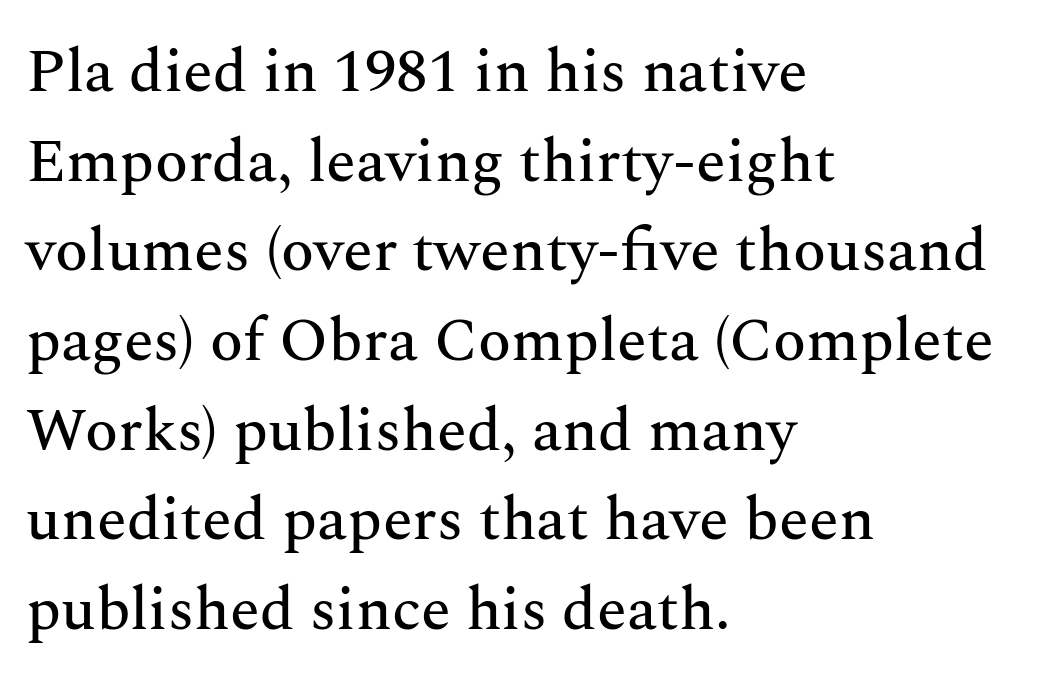
{"serif": "yes", "italic": "no", "width": "normal", "stroke_contrast": "medium", "x_height": "medium", "monospaced": "no", "underline": "no", "align": "left", "line_spacing": "normal", "line_spacing_ratio": 1.47, "letter_spacing": "normal", "letter_spacing_em": 0.0, "glyph_px": 61}
